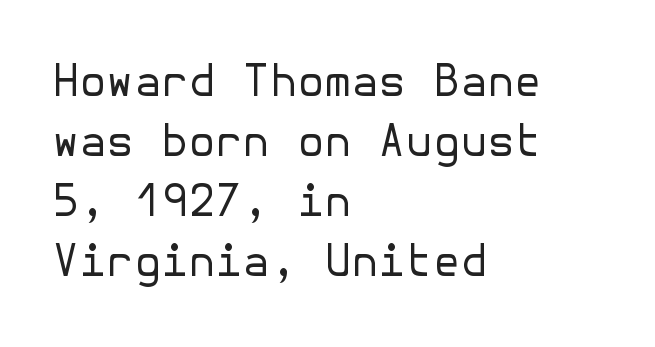
Look at the bottom of the vertical strokes: they stop flat, with no serifs. This rendering uses left alignment, leaving the right contour irregular. Beneath every word, the page is bare. Nothing heavy about these letters — not bold at all. Nobody touched the tracking dial on this one.
